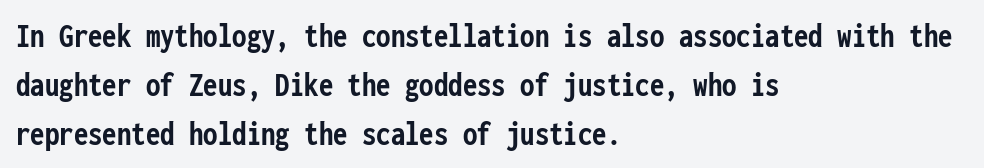
The image shows 36 px semibold, condensed sans-serif type, upright, monospaced; set left-aligned, normal line spacing (1.36x), normal letter spacing, not underlined; low stroke contrast and a medium x-height.
